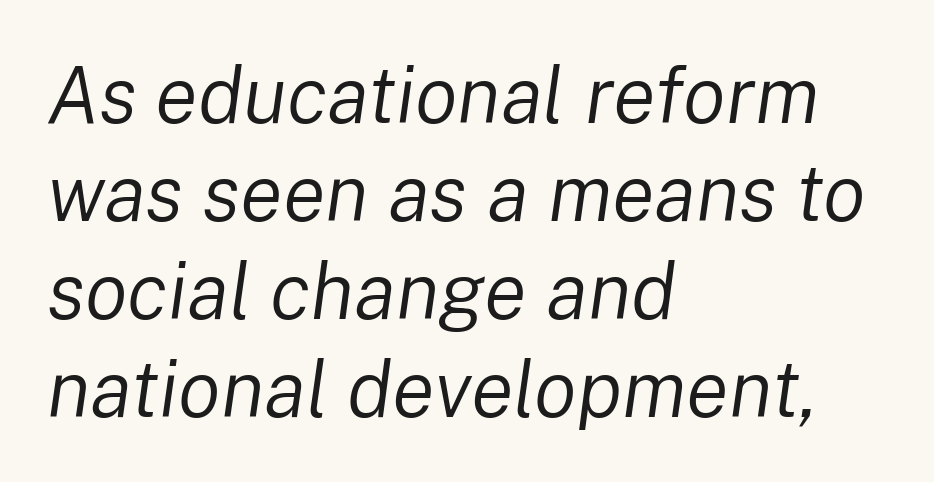
The strip under each line holds only bare page. Caption: face not bold, strokes unweighted. Nobody touched the tracking dial on this one. The face used here is proportionally spaced, like ordinary book or web type.
